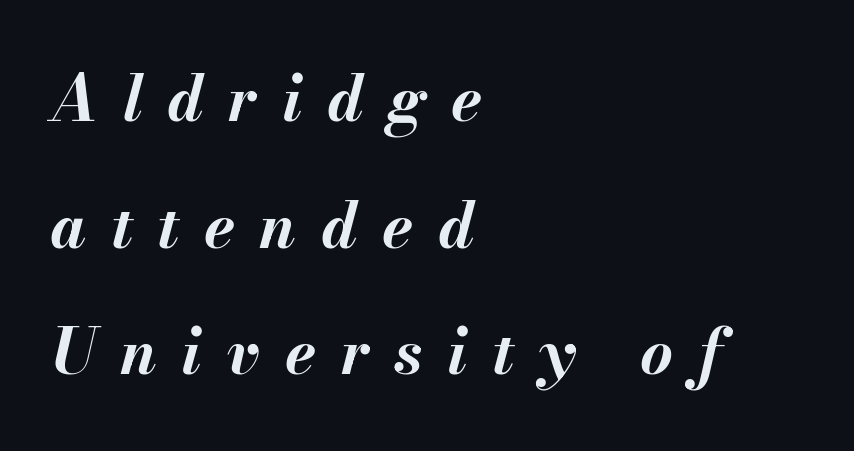
The passage is arranged the way most books set body copy — flush left. Has an underline been added? It has not. What weight is shown? A full bold with thick strokes. The lettering tilts uniformly, giving the passage an italic look. A typesetter would call this proportional, since set widths differ per character.
